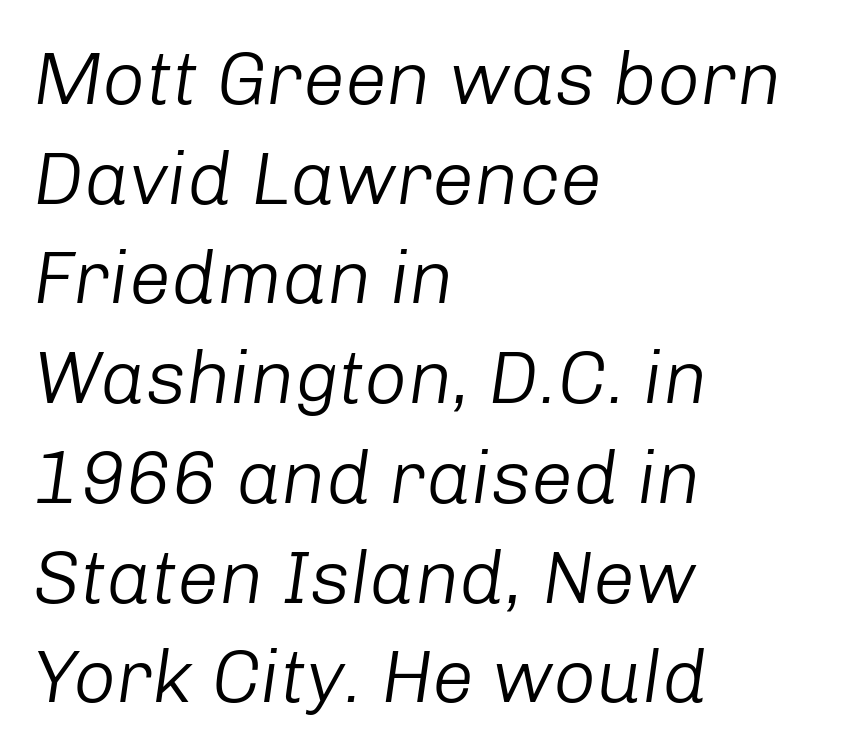
Q: Is the text bold? A: No.
Q: Is the text italic (slanted)? A: Yes, it leans right by about 8 degrees.
Q: Is the text underlined? A: No.
Q: How is the paragraph aligned? A: Left-aligned.
Q: Is the spacing between letters normal or unusually wide? A: Normal.
Q: Is the spacing between lines tight, normal or loose? A: Normal.
Q: Width (condensed, normal, or wide)? A: Normal.
Q: Stroke contrast? A: Low.
Q: x-height? A: Medium.
Q: Monospaced? A: No.
